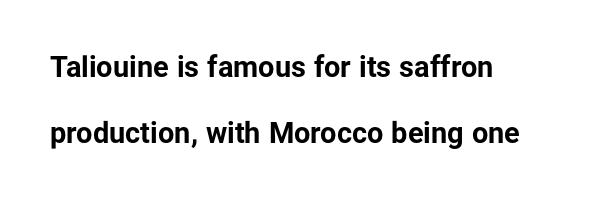
Q: Is the text bold? A: Yes.
Q: Is the text italic (slanted)? A: No, it is upright.
Q: Is the typeface a serif or a sans-serif typeface? A: Sans-serif.
Q: Is the text underlined? A: No.
Q: Is the spacing between letters normal or unusually wide? A: Normal.
Q: Is the spacing between lines tight, normal or loose? A: Loose.
Q: Width (condensed, normal, or wide)? A: Normal.
Q: Stroke contrast? A: Low.
Q: x-height? A: Medium.
Q: Monospaced? A: No.
